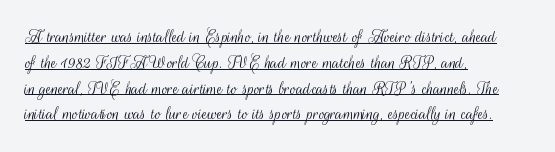
{"bold": "no", "underline": "yes", "align": "left", "line_spacing": "normal", "line_spacing_ratio": 1.29, "letter_spacing": "normal", "letter_spacing_em": 0.0, "glyph_px": 20}
